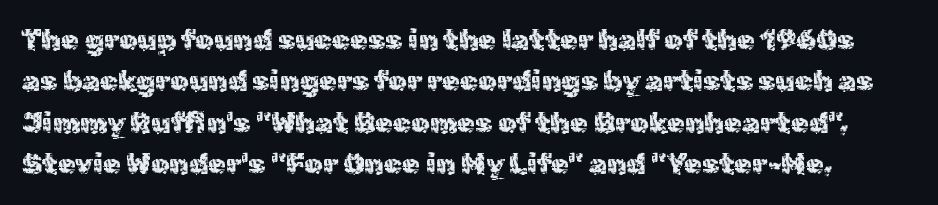
The image shows 29 px regular-weight sans-serif type, upright; set normal line spacing (1.43x), normal letter spacing, not underlined; a medium x-height.
